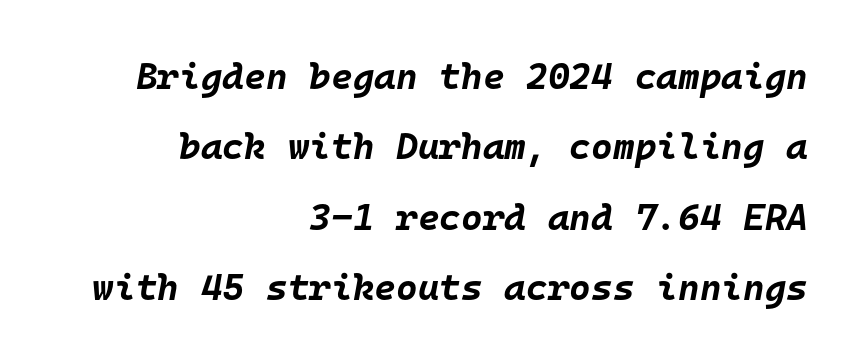
Is the block centered? No — it sits flush against the right margin. Chunky letters — that's bold for sure. Underline: absent. Each letter, wide or thin by design, is forced into the same width here.
